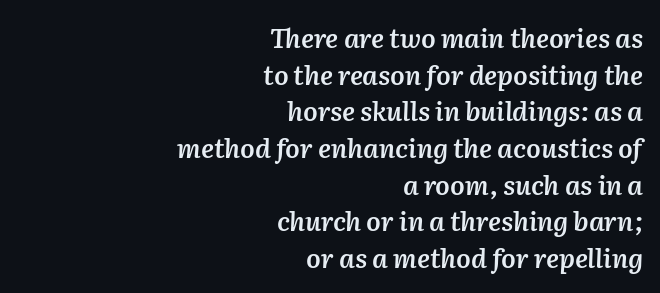
The image shows 26 px text type, italic (leaning right); set right-aligned, normal line spacing (1.41x), normal letter spacing, not underlined.
